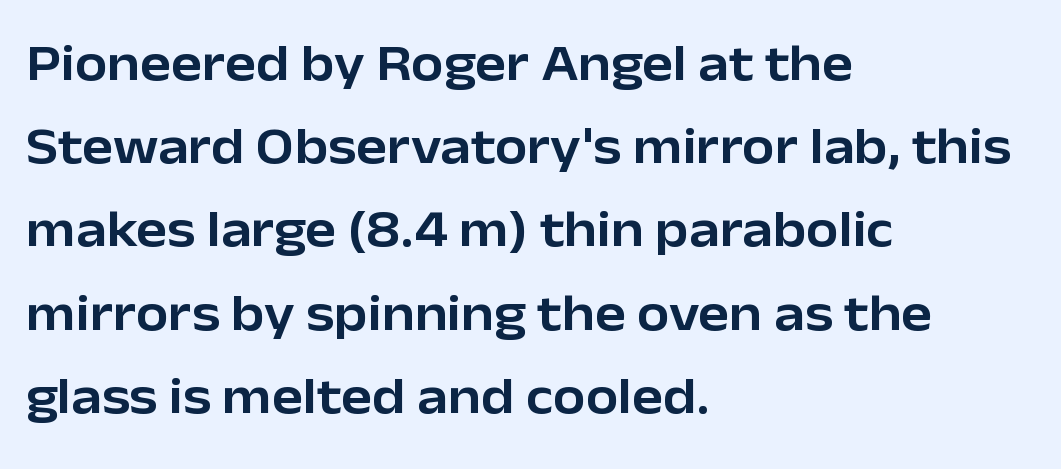
{"serif": "no", "italic": "no", "width": "normal", "stroke_contrast": "low", "x_height": "medium", "monospaced": "no", "underline": "no", "align": "left", "line_spacing": "normal", "line_spacing_ratio": 1.6, "letter_spacing": "normal", "letter_spacing_em": 0.0, "glyph_px": 52}
